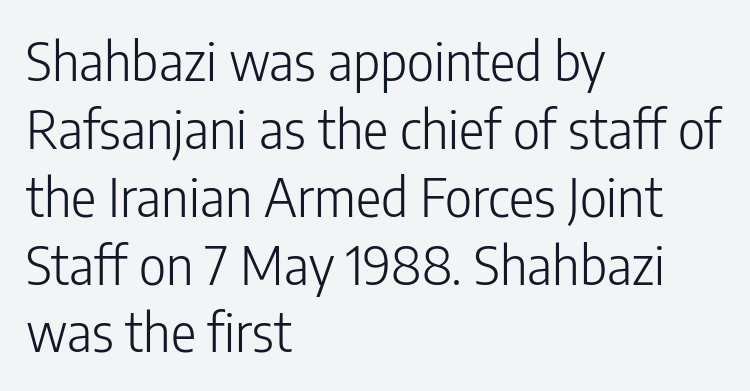
The rendering shows plain stroke endings on the letterforms — a sans-serif design. The zone under the glyphs is completely vacant. Think of a printed novel: that variable character pitch is what you see here. All the whitespace from short lines collects on the right. Standard letterfit; no display-style spreading of the glyphs. These lines sit exactly where default settings would place them.
